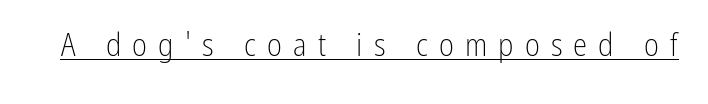
Is this a fixed-width face? No — the glyphs have proportional, varying widths. Nope, no serifs anywhere on these letters. How are the letters spaced? Widely, with obvious added tracking. The type sits square on the baseline with zero lean.
